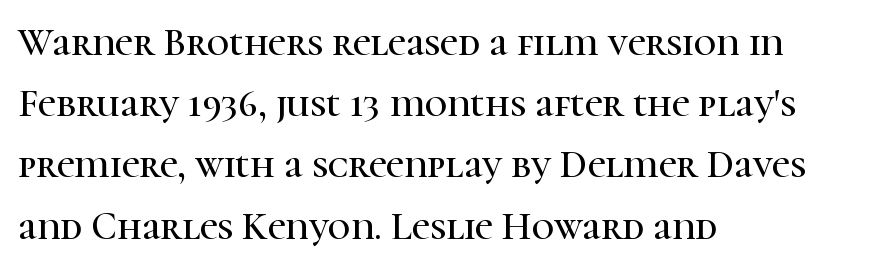
The image shows 39 px serif type, upright; set left-aligned, normal line spacing (1.57x), normal letter spacing, not underlined; high stroke contrast and a medium x-height.
